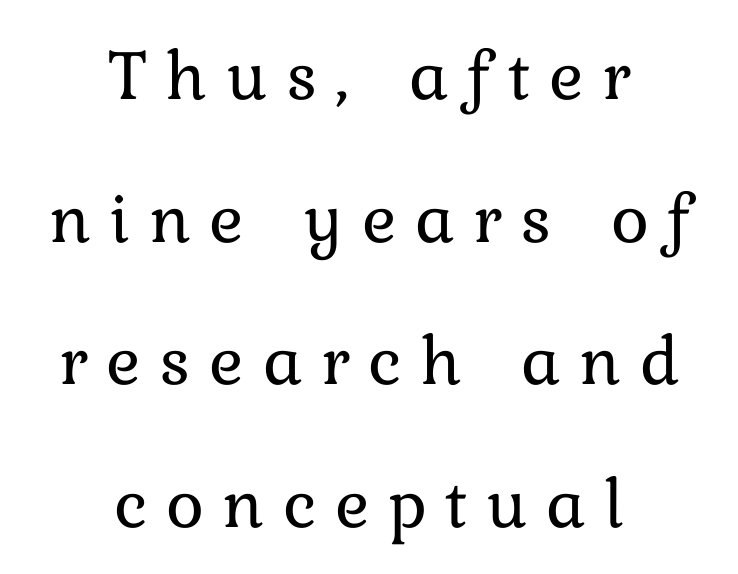
Q: Is the text bold? A: No.
Q: Is the text italic (slanted)? A: No, it is upright.
Q: Is the text underlined? A: No.
Q: How is the paragraph aligned? A: Centered.
Q: Is the spacing between letters normal or unusually wide? A: Unusually wide.
Q: Is the spacing between lines tight, normal or loose? A: Loose.
Q: Width (condensed, normal, or wide)? A: Normal.
Q: Stroke contrast? A: Low.
Q: x-height? A: Medium.
Q: Monospaced? A: No.
